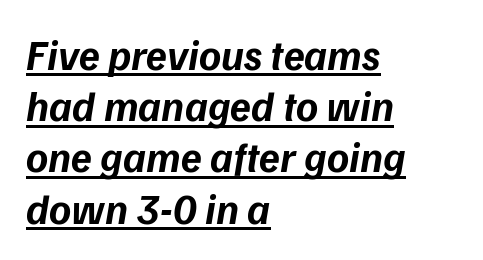
{"italic": "yes", "lean": "right", "slant_degrees": 9, "bold": "yes", "weight": "bold", "width": "normal", "stroke_contrast": "low", "x_height": "medium", "monospaced": "no", "underline": "yes", "align": "left", "line_spacing_ratio": 1.22, "letter_spacing": "normal", "letter_spacing_em": 0.0, "glyph_px": 42}
